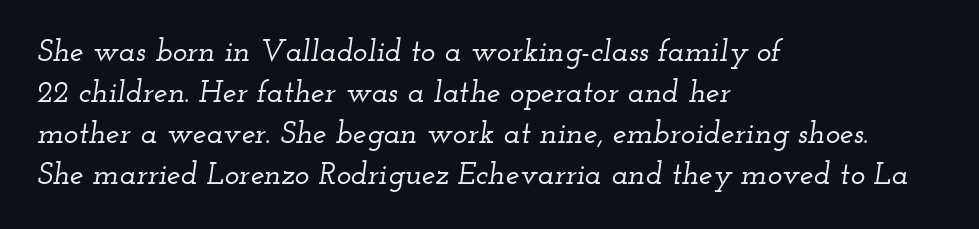
{"serif": "yes", "italic": "yes", "lean": "right", "slant_degrees": 12, "width": "wide", "stroke_contrast": "low", "x_height": "small", "monospaced": "no", "underline": "no", "align": "left", "line_spacing": "normal", "line_spacing_ratio": 1.32, "letter_spacing": "normal", "letter_spacing_em": 0.0, "glyph_px": 31}
